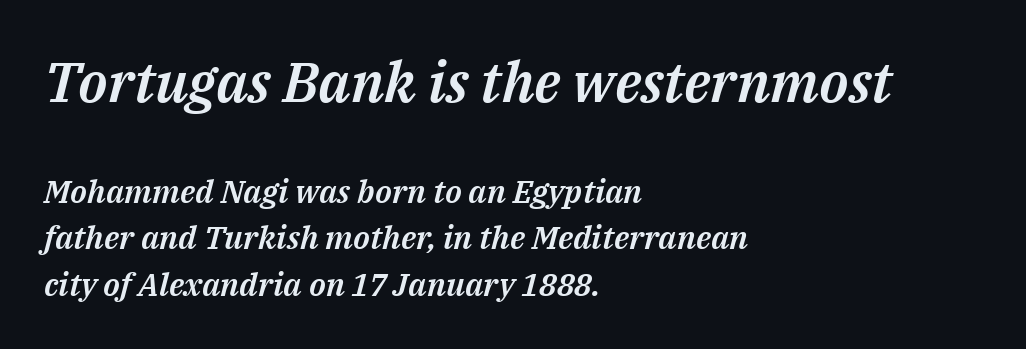
Does extra space separate the letters? No, they use regular spacing. Visually the block forms a straight wall on the left and a jagged coastline on the right. Quick note: interline space is typical. Slanted lettering throughout.
